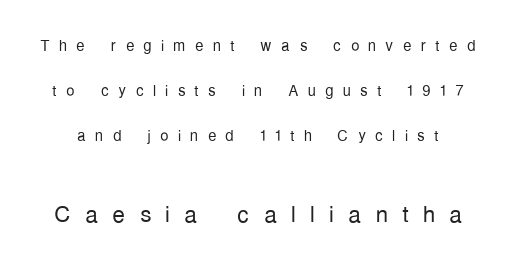
{"serif": "no", "italic": "no", "bold": "no", "weight": "light", "width": "condensed", "stroke_contrast": "low", "x_height": "medium", "monospaced": "no", "underline": "no", "line_spacing": "loose", "line_spacing_ratio": 2.15, "letter_spacing": "wide", "letter_spacing_em": 0.44, "larger_block": "second", "size_ratio": 1.52, "glyph_px": 32}
